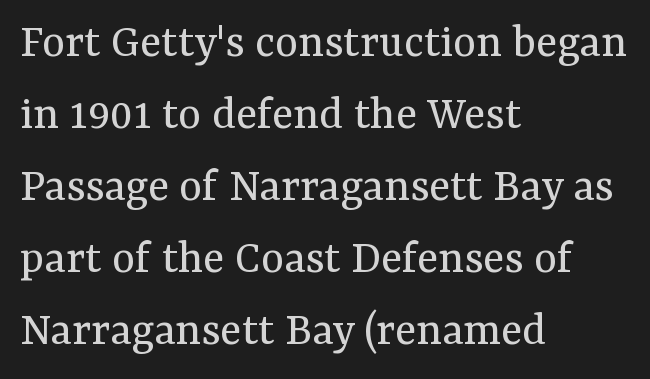
The image shows 49 px regular-weight serif type, upright; set left-aligned, normal line spacing (1.47x), normal letter spacing, not underlined; medium stroke contrast and a medium x-height.
